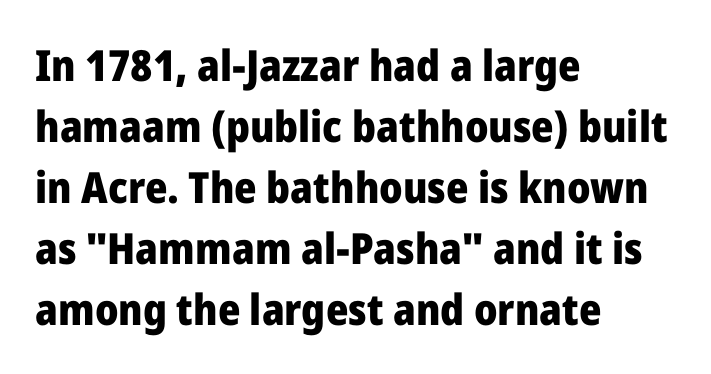
Typeset ragged right — the left edge is the straight one. Here the designer chose a conventional face with non-uniform glyph widths. Leading: standard. To sum up the face: it is a sans, with no serifs.
